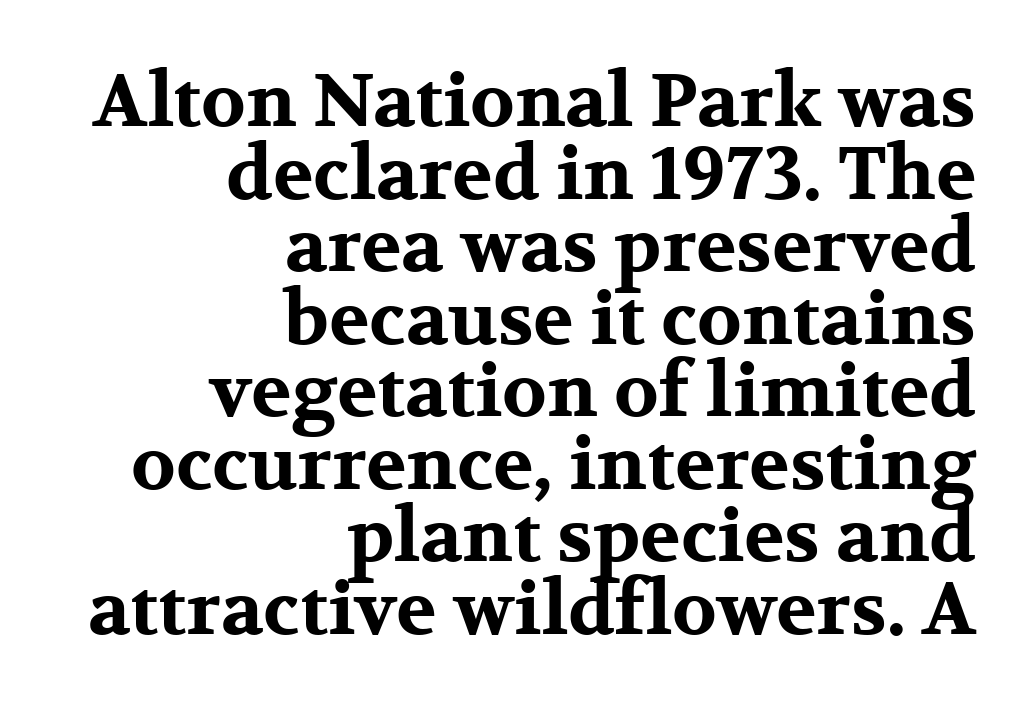
Q: Is the text bold? A: Yes.
Q: Is the text italic (slanted)? A: No, it is upright.
Q: Is the typeface a serif or a sans-serif typeface? A: Serif.
Q: Is the text underlined? A: No.
Q: How is the paragraph aligned? A: Right-aligned.
Q: Is the spacing between letters normal or unusually wide? A: Normal.
Q: Is the spacing between lines tight, normal or loose? A: Tight.
Q: Width (condensed, normal, or wide)? A: Wide.
Q: Stroke contrast? A: Medium.
Q: x-height? A: Medium.
Q: Monospaced? A: No.
